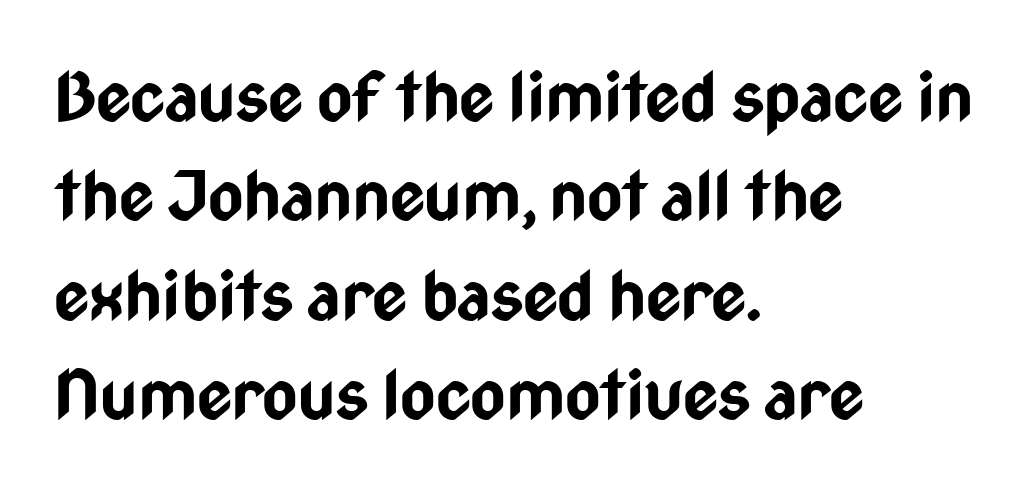
The image shows 68 px bold, condensed sans-serif type, upright; set left-aligned, normal line spacing (1.46x), normal letter spacing, not underlined; low stroke contrast and a medium x-height.
